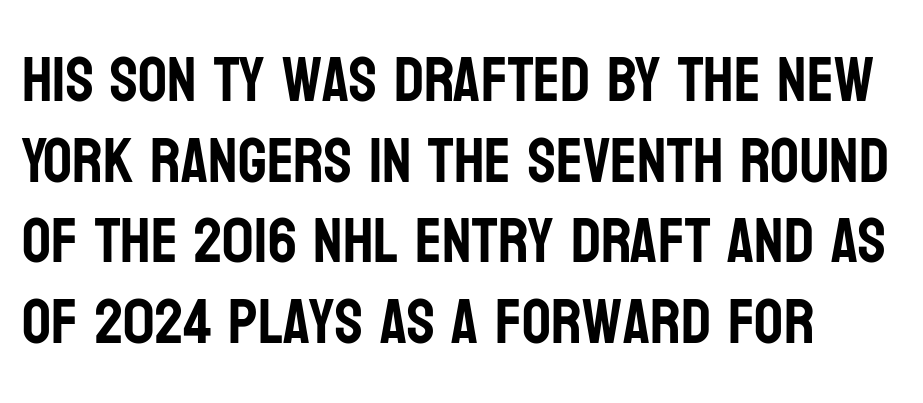
Q: Is the text italic (slanted)? A: No, it is upright.
Q: Is the typeface a serif or a sans-serif typeface? A: Sans-serif.
Q: Is the text underlined? A: No.
Q: Is the spacing between letters normal or unusually wide? A: Normal.
Q: Is the spacing between lines tight, normal or loose? A: Normal.
Q: Width (condensed, normal, or wide)? A: Condensed.
Q: Stroke contrast? A: Low.
Q: x-height? A: Large.
Q: Monospaced? A: No.
